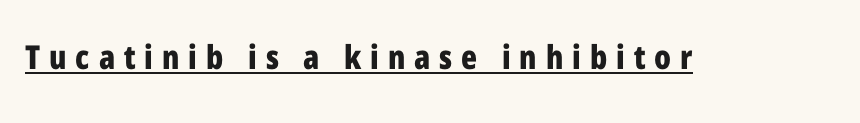
{"serif": "no", "italic": "no", "bold": "yes", "weight": "bold", "width": "condensed", "stroke_contrast": "low", "x_height": "medium", "monospaced": "no", "underline": "yes", "letter_spacing": "wide", "letter_spacing_em": 0.27, "glyph_px": 33}
